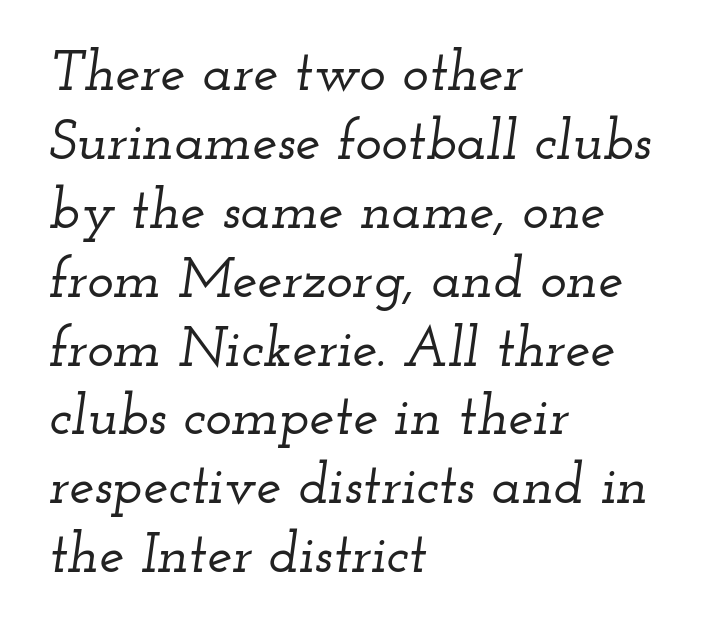
{"serif": "yes", "italic": "yes", "lean": "right", "slant_degrees": 12, "width": "wide", "stroke_contrast": "low", "x_height": "small", "monospaced": "no", "underline": "no", "align": "left", "line_spacing_ratio": 1.23, "letter_spacing": "normal", "letter_spacing_em": 0.0, "glyph_px": 56}
